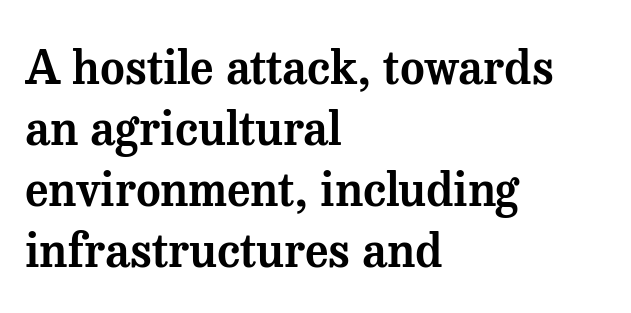
Q: Is the text italic (slanted)? A: No, it is upright.
Q: Is the typeface a serif or a sans-serif typeface? A: Serif.
Q: Is the text underlined? A: No.
Q: How is the paragraph aligned? A: Left-aligned.
Q: Is the spacing between letters normal or unusually wide? A: Normal.
Q: Is the spacing between lines tight, normal or loose? A: Normal.
Q: Width (condensed, normal, or wide)? A: Normal.
Q: Stroke contrast? A: Medium.
Q: x-height? A: Medium.
Q: Monospaced? A: No.
